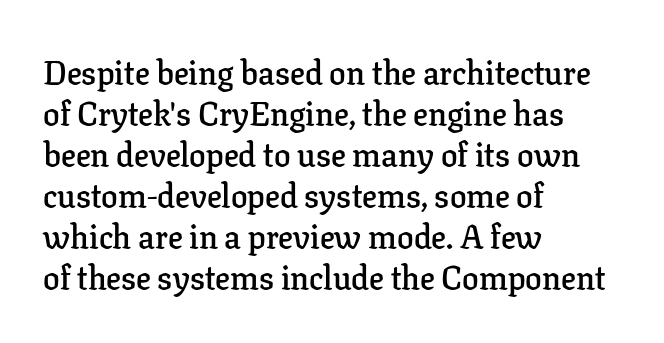
The image shows 33 px semibold serif type, upright; set left-aligned, line spacing 1.24x, normal letter spacing, not underlined; low stroke contrast and a medium x-height.
